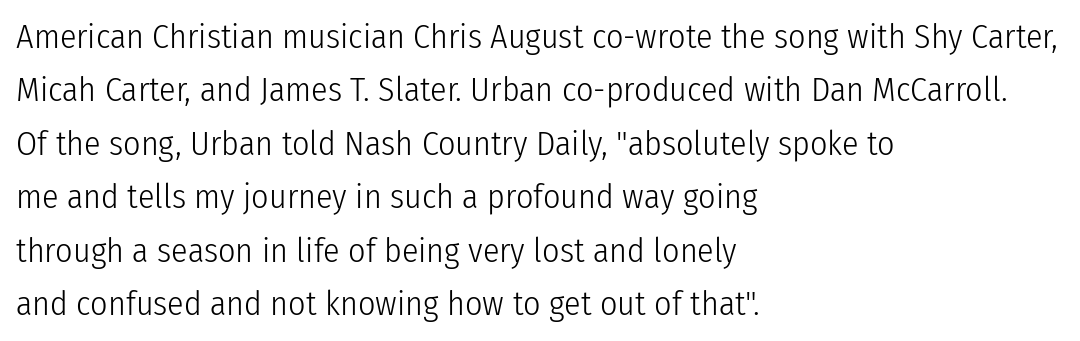
Q: Is the text bold? A: No.
Q: Is the text italic (slanted)? A: No, it is upright.
Q: Is the typeface a serif or a sans-serif typeface? A: Sans-serif.
Q: Is the text underlined? A: No.
Q: How is the paragraph aligned? A: Left-aligned.
Q: Is the spacing between letters normal or unusually wide? A: Normal.
Q: Is the spacing between lines tight, normal or loose? A: Normal.
Q: Width (condensed, normal, or wide)? A: Condensed.
Q: Stroke contrast? A: Low.
Q: x-height? A: Medium.
Q: Monospaced? A: No.
